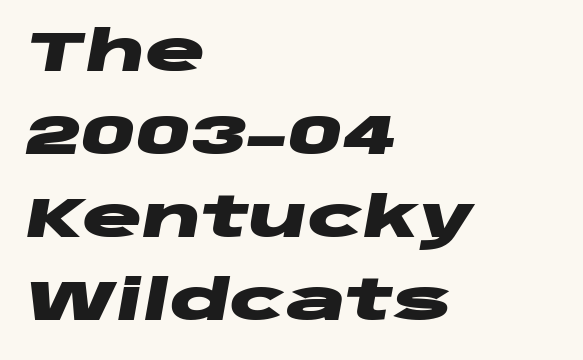
{"italic": "yes", "lean": "right", "slant_degrees": 10, "bold": "yes", "weight": "heavy", "width": "wide", "stroke_contrast": "low", "x_height": "large", "monospaced": "no", "underline": "no", "align": "left", "line_spacing": "normal", "line_spacing_ratio": 1.48, "letter_spacing": "normal", "letter_spacing_em": 0.0, "glyph_px": 56}
